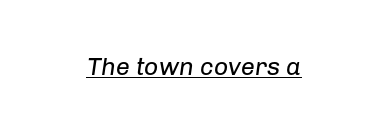
Each stroke keeps to a modest, everyday thickness or less. Rendered with sloped, italic letterforms. In designer terms, the underline attribute is active on this setting. Observe the ordinary spacing: letters are neighbours, not strangers.
